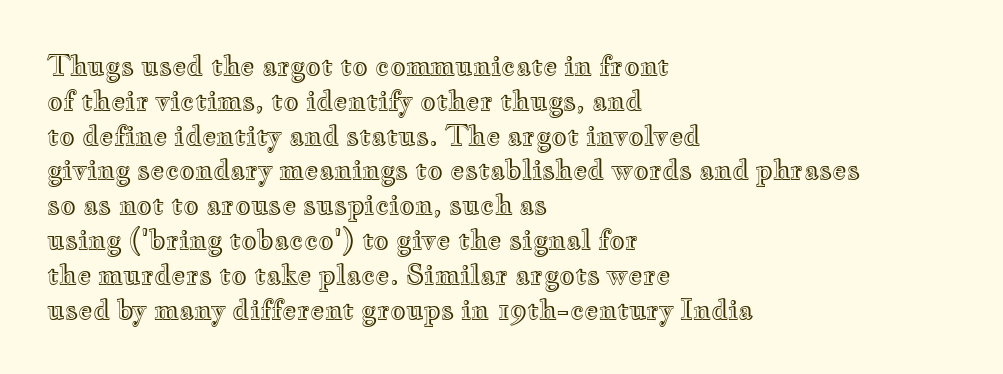
The image shows 27 px text type, upright; set left-aligned, normal line spacing (1.29x), normal letter spacing, not underlined.
